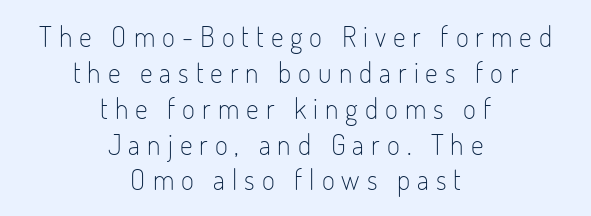
No letter is thick-stroked: the sample isn't bold. The horizontal fit of the characters is loose and conspicuously gappy. The text was rendered using a sans face with plain stroke endings. Every character sits straight up, as roman type does.
